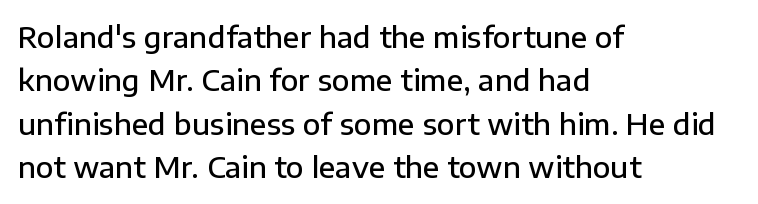
The gaps between neighbouring characters are ordinary and unremarkable. Horizontal alignment here is leftward, the default for most running prose. Serifs: no, the terminals of the letterforms are clean. The axis of the letterforms is exactly vertical. These lines sit exactly where default settings would place them.
